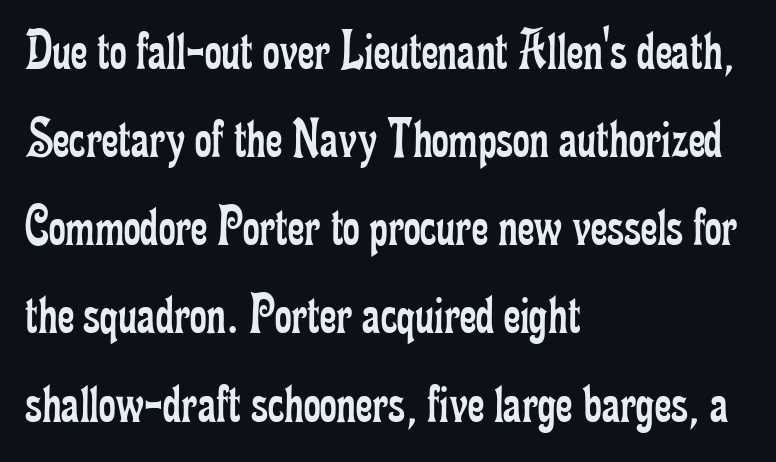
The image shows 58 px regular-weight, condensed serif type, upright; set left-aligned, normal line spacing (1.52x), normal letter spacing, not underlined; low stroke contrast and a small x-height.
